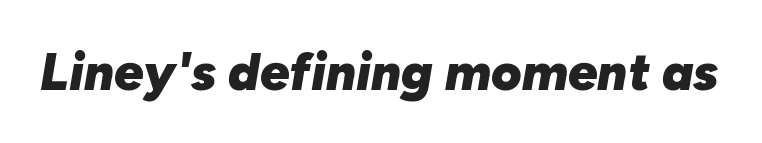
Strong, thick strokes mark this as bold type. A bare baseline throughout the passage. Each word holds together tightly as a unit, with standard inter-letter gaps. These lines are rendered in a variable-pitch font. Slant detected: the letters are inclined.
